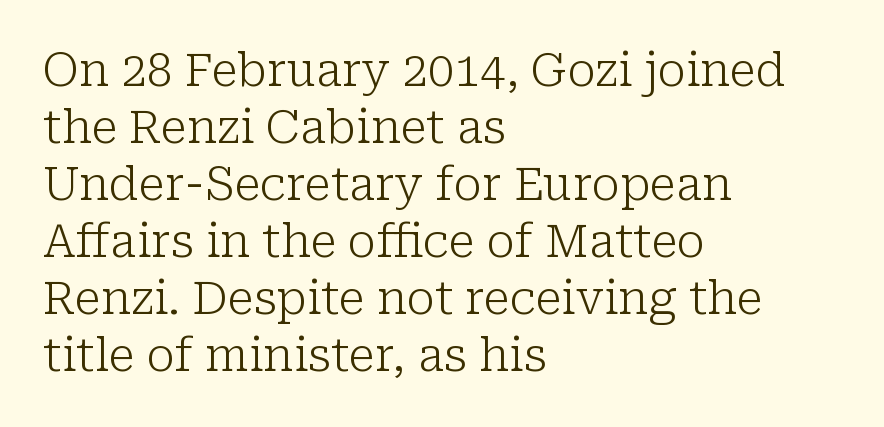
Q: Is the text bold? A: No.
Q: Is the text italic (slanted)? A: No, it is upright.
Q: Is the typeface a serif or a sans-serif typeface? A: Serif.
Q: Is the text underlined? A: No.
Q: How is the paragraph aligned? A: Left-aligned.
Q: Is the spacing between letters normal or unusually wide? A: Normal.
Q: Width (condensed, normal, or wide)? A: Normal.
Q: Stroke contrast? A: Low.
Q: x-height? A: Medium.
Q: Monospaced? A: No.
